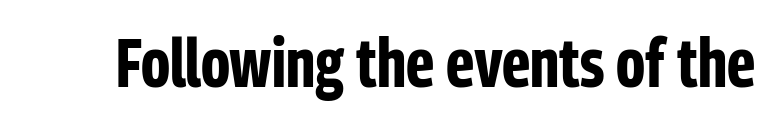
Q: Is the text bold? A: Yes.
Q: Is the text italic (slanted)? A: No, it is upright.
Q: Is the typeface a serif or a sans-serif typeface? A: Sans-serif.
Q: Is the text underlined? A: No.
Q: Is the spacing between letters normal or unusually wide? A: Normal.
Q: Width (condensed, normal, or wide)? A: Condensed.
Q: Stroke contrast? A: Low.
Q: x-height? A: Medium.
Q: Monospaced? A: No.
